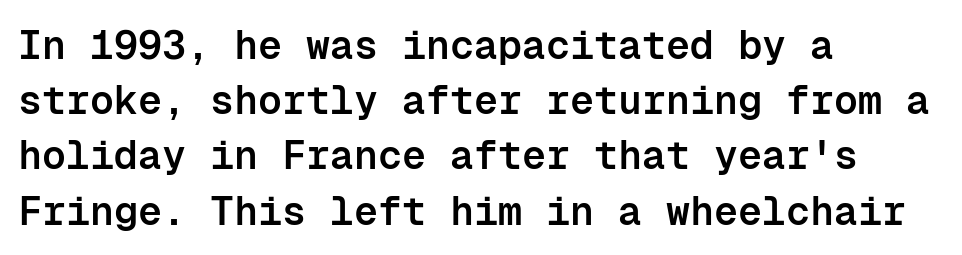
Note: no serifs on the glyphs. Rows of type keep a routine distance in the vertical direction. The glyphs have the mass of a demibold cut, below bold. These lines were composed using upright roman letters. Underlining? Definitely not there.
